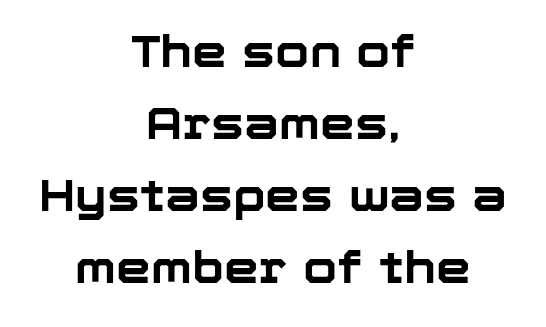
If you folded the block vertically in half, each line would mirror itself in length. This is roman type, the default non-slanted kind. The face used here is proportionally spaced, like ordinary book or web type. Is this a sans? Yes — the strokes have no serifs. Reading down the column, the eye jumps a familiar distance to each next line.
